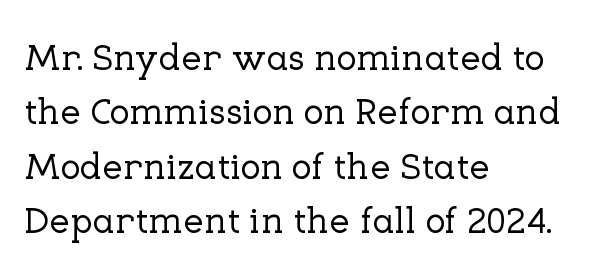
The image shows 37 px serif type, upright; set left-aligned, normal line spacing (1.47x), normal letter spacing, not underlined; low stroke contrast and a medium x-height.
